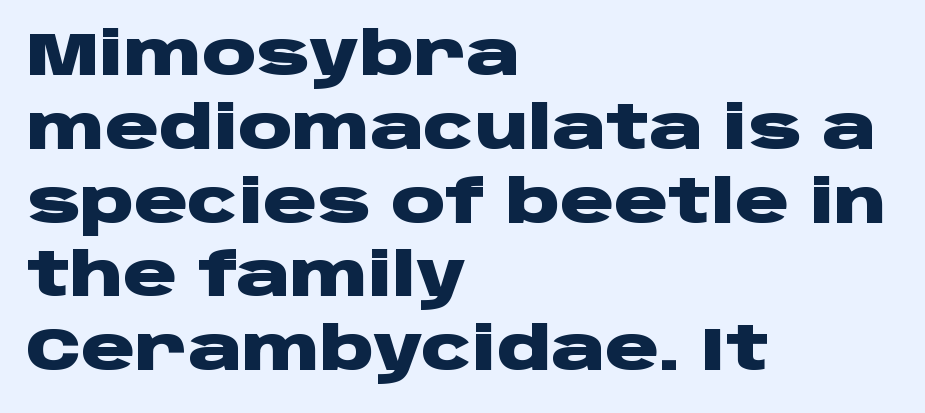
The image shows 60 px heavy, wide sans-serif type, upright; set left-aligned, line spacing 1.23x, normal letter spacing, not underlined; low stroke contrast and a large x-height.
